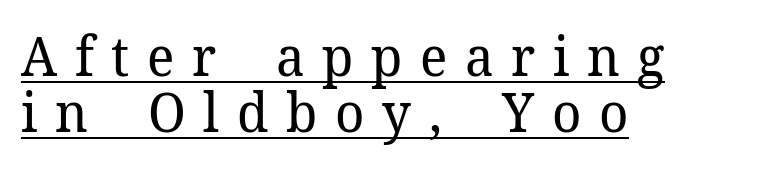
Q: Is the text bold? A: No.
Q: Is the text italic (slanted)? A: No, it is upright.
Q: Is the typeface a serif or a sans-serif typeface? A: Serif.
Q: Is the text underlined? A: Yes.
Q: How is the paragraph aligned? A: Left-aligned.
Q: Is the spacing between letters normal or unusually wide? A: Unusually wide.
Q: Is the spacing between lines tight, normal or loose? A: Tight.
Q: Width (condensed, normal, or wide)? A: Normal.
Q: Stroke contrast? A: Low.
Q: x-height? A: Medium.
Q: Monospaced? A: No.
